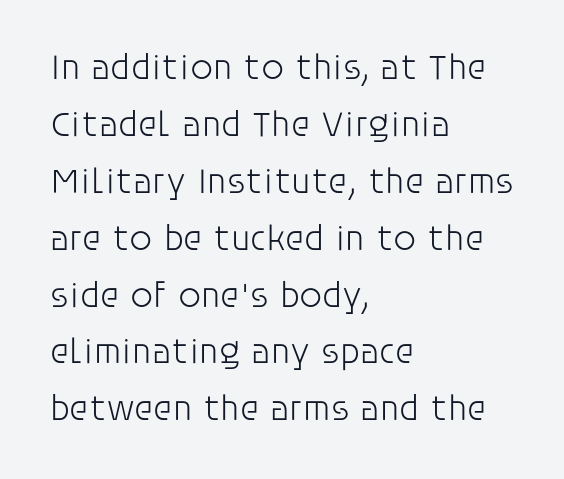
Q: Is the text bold? A: No.
Q: Is the text italic (slanted)? A: No, it is upright.
Q: Is the typeface a serif or a sans-serif typeface? A: Sans-serif.
Q: Is the text underlined? A: No.
Q: How is the paragraph aligned? A: Left-aligned.
Q: Is the spacing between letters normal or unusually wide? A: Normal.
Q: Is the spacing between lines tight, normal or loose? A: Normal.
Q: Width (condensed, normal, or wide)? A: Normal.
Q: Stroke contrast? A: Low.
Q: x-height? A: Large.
Q: Monospaced? A: No.
